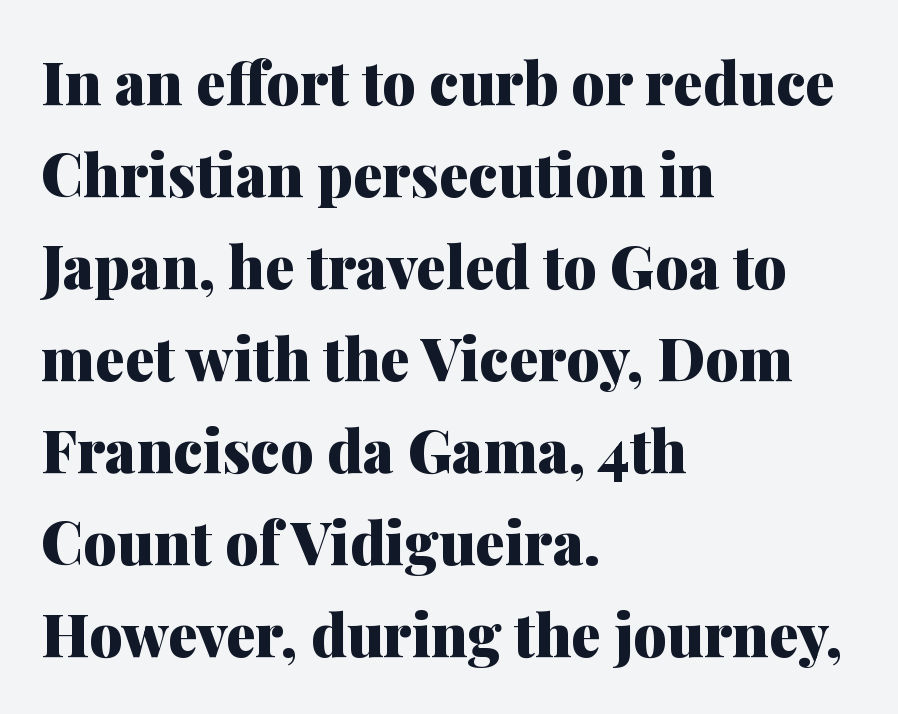
The designer left line spacing at the default. Serif or sans? Serif — the stroke terminals have little feet. Strokes here are thick enough to call this a true bold. No extra tracking has been applied to these lines. Proportional: the letters do not fall into vertical columns.
